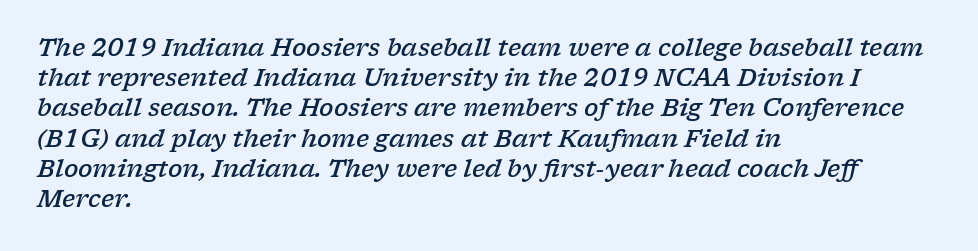
This is the in-between weight designers call semibold or demi. A clean baseline with only descenders dipping below it. Would a proofreader flag this as italicized? Yes. The horizontal fit of the characters is conventional and even. The lines are quadded left. Does the leading feel generous? No, just average.
